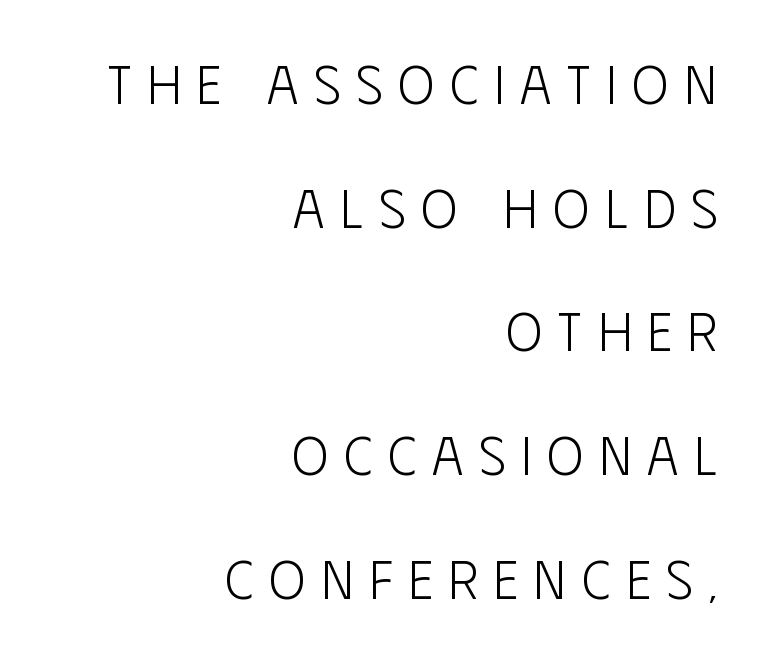
Posture: straight, roman, zero tilt. This rendering features lettering with no underline. Between one letter and the next there's a generous, obvious gap. No extra ink here — the face is not bold. This rendering employs a face without finishing strokes, i.e., a sans-serif.
